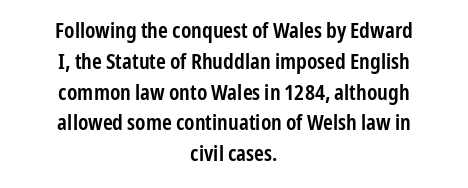
Q: Is the text bold? A: Semi-bold.
Q: Is the text italic (slanted)? A: No, it is upright.
Q: Is the text underlined? A: No.
Q: How is the paragraph aligned? A: Centered.
Q: Is the spacing between letters normal or unusually wide? A: Normal.
Q: Is the spacing between lines tight, normal or loose? A: Normal.
